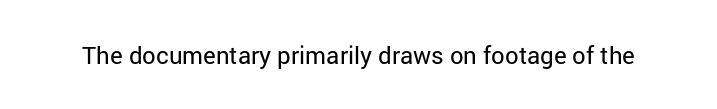
The image shows 24 px text type, upright; set normal letter spacing, not underlined.
